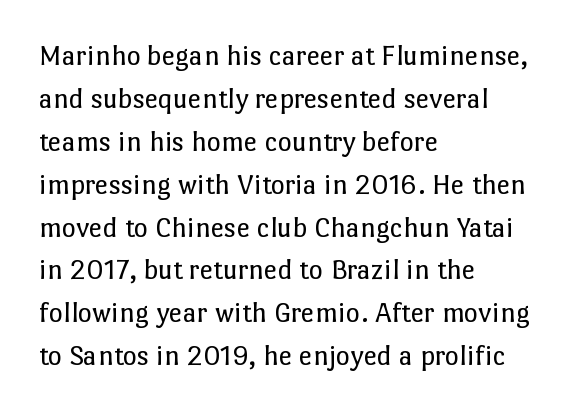
Q: Is the text bold? A: No.
Q: Is the text italic (slanted)? A: No, it is upright.
Q: Is the text underlined? A: No.
Q: How is the paragraph aligned? A: Left-aligned.
Q: Is the spacing between letters normal or unusually wide? A: Normal.
Q: Is the spacing between lines tight, normal or loose? A: Normal.
Q: Width (condensed, normal, or wide)? A: Normal.
Q: Stroke contrast? A: Low.
Q: x-height? A: Medium.
Q: Monospaced? A: No.
